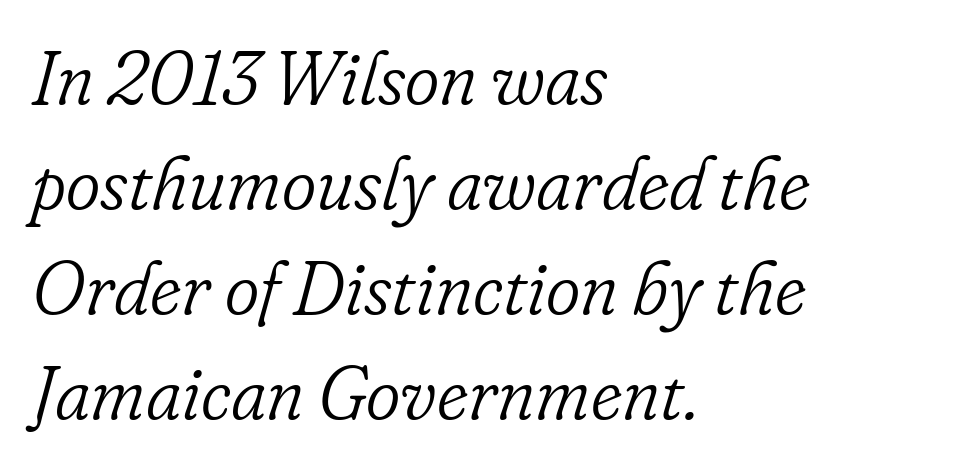
This sample has the flowing, uneven cadence of proportional lettering. Posture: slanted. Underline: absent. The face looks like a standard text weight, possibly lighter. The line-height multiplier appears to be the usual default.
